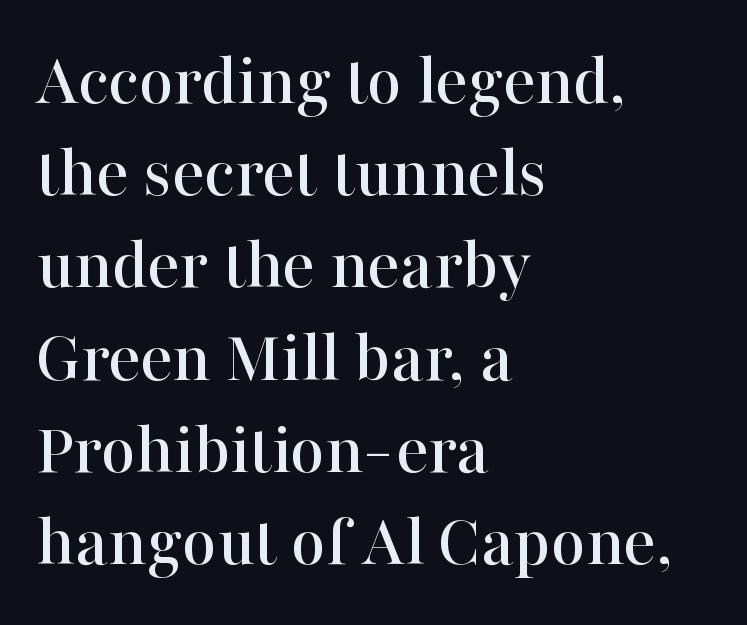
This sample is left-justified, so line endings fall wherever the words run out. Varying glyph widths throughout — classic text-font behaviour. Characters remain perfectly vertical along every line. The typeface chosen for these lines features serifs. Check under the words: just untouched page. Does extra space separate the letters? No, they use regular spacing.
